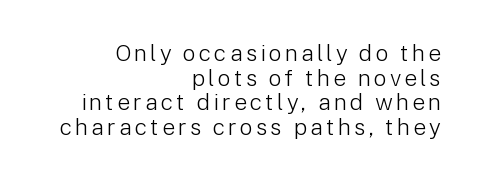
The image shows 23 px text type, upright; set right-aligned, tight line spacing (1.07x), not underlined.
